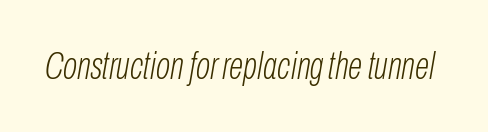
{"italic": "yes", "lean": "right", "slant_degrees": 10, "bold": "no", "weight": "light", "width": "condensed", "stroke_contrast": "low", "x_height": "medium", "monospaced": "no", "underline": "no", "letter_spacing": "normal", "letter_spacing_em": 0.0, "glyph_px": 38}
